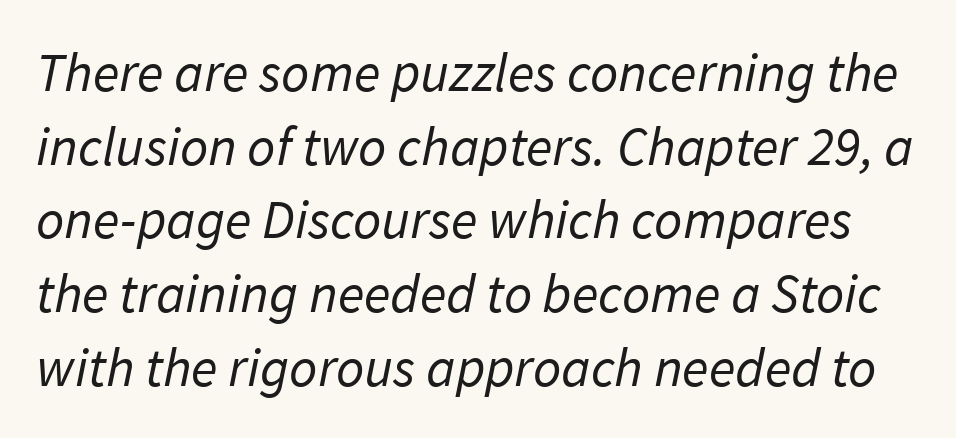
{"serif": "no", "bold": "no", "weight": "regular", "width": "normal", "stroke_contrast": "low", "x_height": "medium", "monospaced": "no", "underline": "no", "line_spacing": "normal", "line_spacing_ratio": 1.34, "letter_spacing": "normal", "letter_spacing_em": 0.0, "glyph_px": 55}
